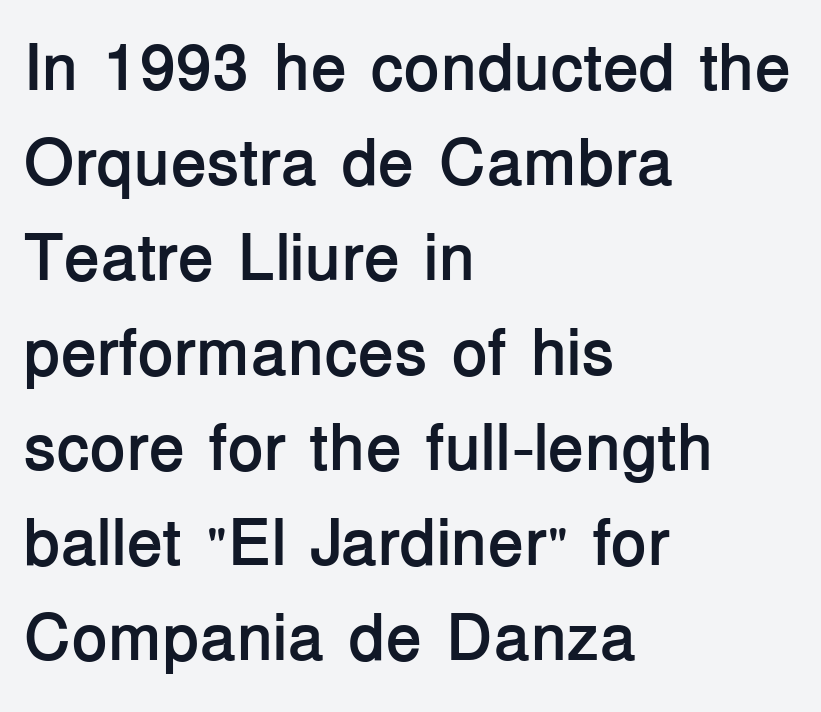
Regarding serifs, this sample does without them. Compared with typical body copy, the letter spacing here is the same. Style check: upright. Students, this is bold: see how much ink each stroke carries. Check the space under the baseline: it is left empty.
